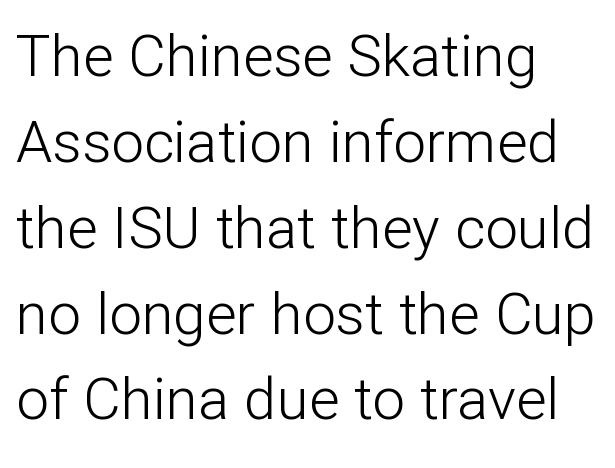
The font family rendered here belongs to the sans-serif group. Words appear dense and cohesive because spacing is normal. This sample uses an upright cut, with every glyph sitting square on the baseline. The letterforms sit at book weight or below. Each row of text sits above clean, open space.
